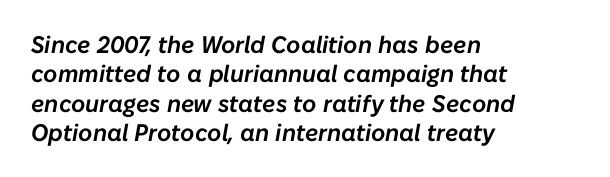
The image shows 24 px text type, italic (leaning right); set left-aligned, line spacing 1.22x, normal letter spacing, not underlined.
